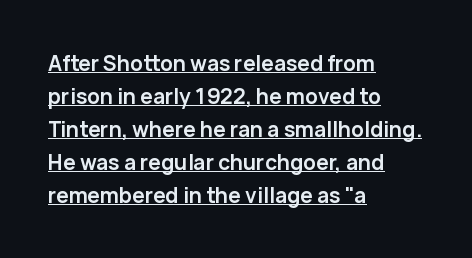
The image shows 21 px bold type, upright; set left-aligned, normal line spacing (1.57x), normal letter spacing, underlined.
